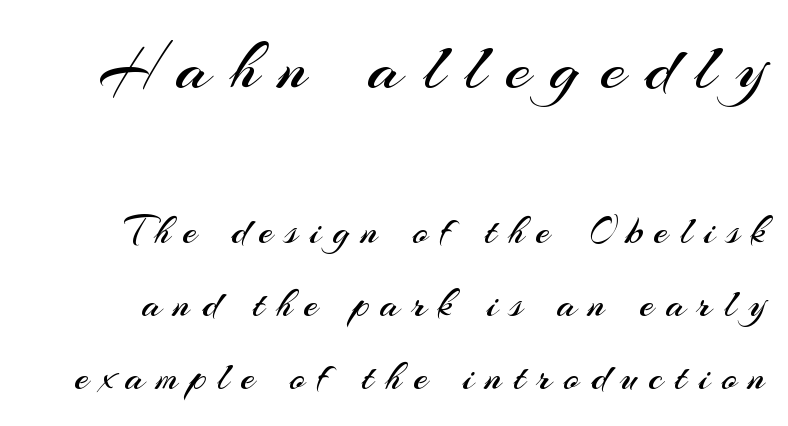
Size hierarchy here favors the leading block over the trailing one. Tracking value appears strongly positive — letters spread wide. Look at the bottom of the vertical strokes: they stop flat, with no serifs.
